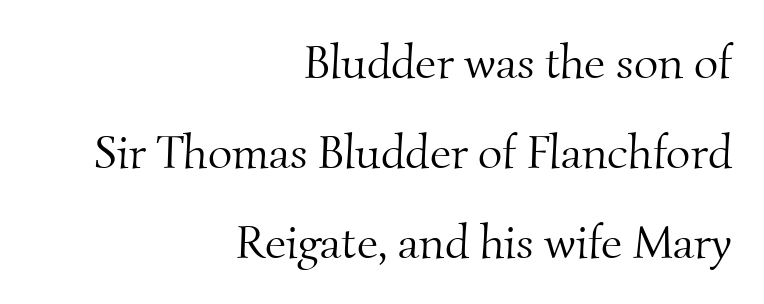
The image shows 47 px light serif type; set right-aligned, loose line spacing (1.91x), normal letter spacing, not underlined; medium stroke contrast and a small x-height.
